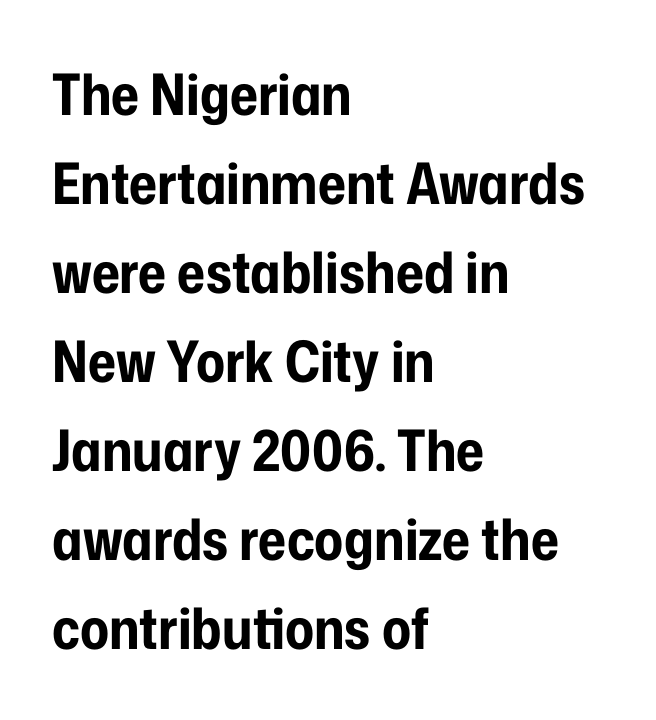
Every character sits straight up, as roman type does. The type is set solid horizontally, with unmodified tracking. The glyphs in this specimen are sans serif. The passage shown is not underscored anywhere. This block has exactly the height ordinary leading produces.
